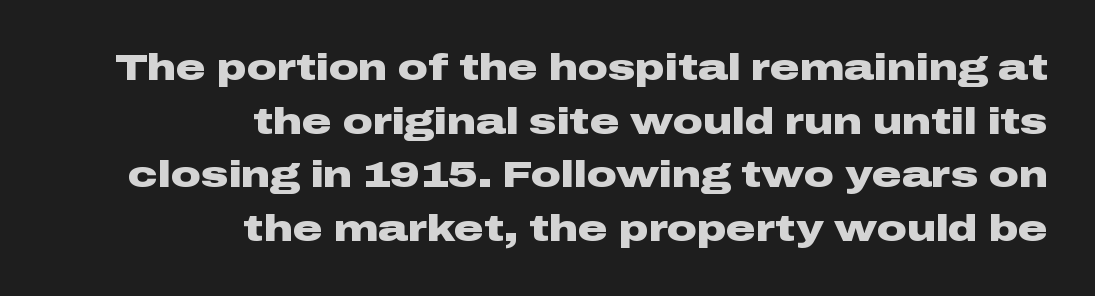
{"serif": "no", "italic": "no", "bold": "yes", "weight": "heavy", "width": "wide", "stroke_contrast": "low", "x_height": "medium", "monospaced": "no", "underline": "no", "align": "right", "line_spacing": "normal", "line_spacing_ratio": 1.45, "letter_spacing": "normal", "letter_spacing_em": 0.0, "glyph_px": 37}
